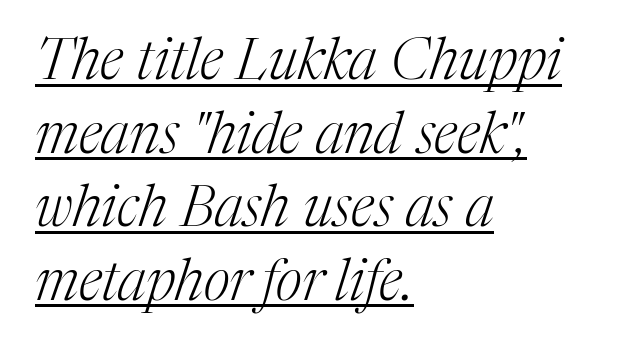
The image shows 57 px light serif type, italic (leaning right); set left-aligned, normal line spacing (1.29x), normal letter spacing, underlined; medium stroke contrast and a medium x-height.
